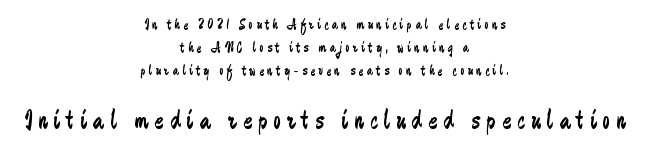
{"bold": "no", "underline": "no", "align": "center", "line_spacing": "normal", "line_spacing_ratio": 1.52, "letter_spacing": "wide", "letter_spacing_em": 0.23, "larger_block": "second", "size_ratio": 1.8, "glyph_px": 27}
